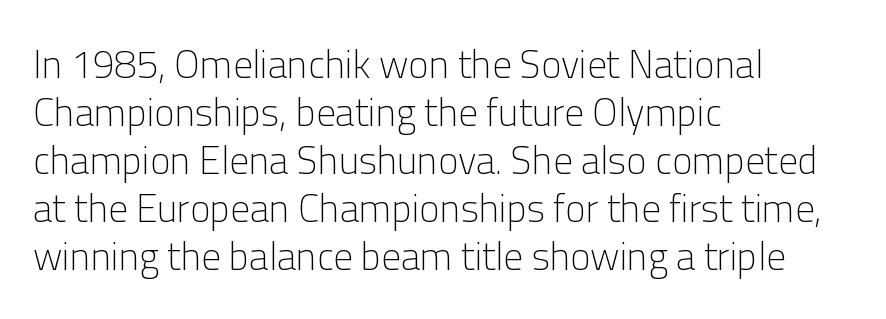
No italicization has been applied; the sample stays upright. Spacing verdict: proportional, widths tailored to each character. The type is set solid horizontally, with unmodified tracking. The passage shown is typeset with a sans-serif family. Compared with a centered layout, this one pins lines to the left instead. Quick note: underline off.
